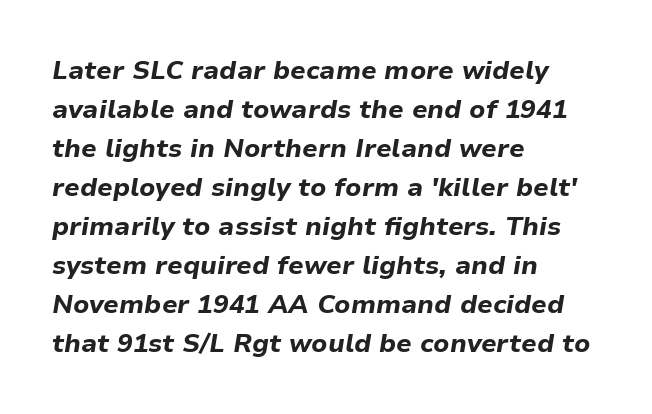
The image shows 26 px bold type, italic (leaning right); set left-aligned, normal line spacing (1.5x), normal letter spacing, not underlined.
